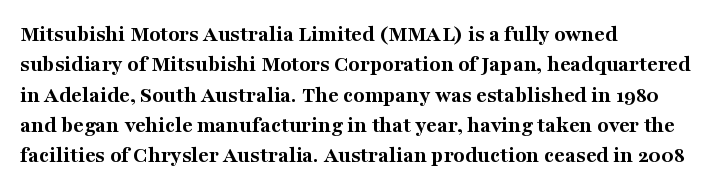
Q: Is the text bold? A: Yes.
Q: Is the text italic (slanted)? A: No, it is upright.
Q: Is the text underlined? A: No.
Q: How is the paragraph aligned? A: Left-aligned.
Q: Is the spacing between letters normal or unusually wide? A: Normal.
Q: Is the spacing between lines tight, normal or loose? A: Normal.
